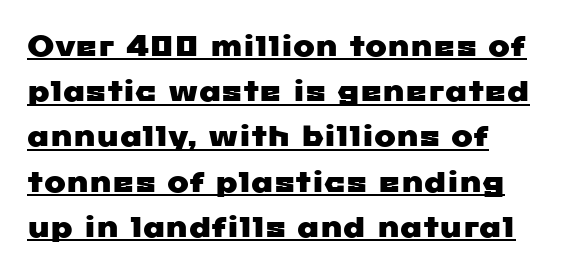
Q: Is the typeface a serif or a sans-serif typeface? A: Sans-serif.
Q: Is the text underlined? A: Yes.
Q: How is the paragraph aligned? A: Left-aligned.
Q: Is the spacing between letters normal or unusually wide? A: Normal.
Q: Is the spacing between lines tight, normal or loose? A: Normal.
Q: Width (condensed, normal, or wide)? A: Wide.
Q: Stroke contrast? A: Low.
Q: x-height? A: Medium.
Q: Monospaced? A: No.
